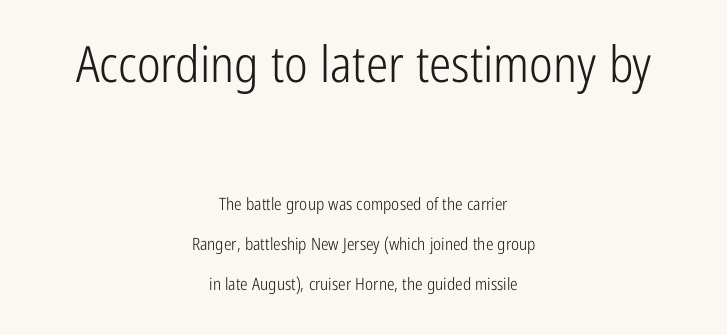
Q: Is the text bold? A: No.
Q: Is the text italic (slanted)? A: No, it is upright.
Q: Is the typeface a serif or a sans-serif typeface? A: Sans-serif.
Q: Is the text underlined? A: No.
Q: How is the paragraph aligned? A: Centered.
Q: Is the spacing between letters normal or unusually wide? A: Normal.
Q: Is the spacing between lines tight, normal or loose? A: Loose.
Q: Which block of text is set in a larger size, the first (top) or the second (bottom)? A: The first (top) one.
Q: Width (condensed, normal, or wide)? A: Condensed.
Q: Stroke contrast? A: Low.
Q: x-height? A: Medium.
Q: Monospaced? A: No.
